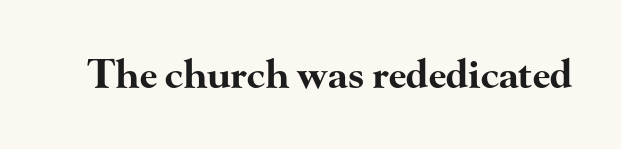
The image shows 39 px bold, wide serif type, upright; set normal letter spacing, not underlined; high stroke contrast and a small x-height.
